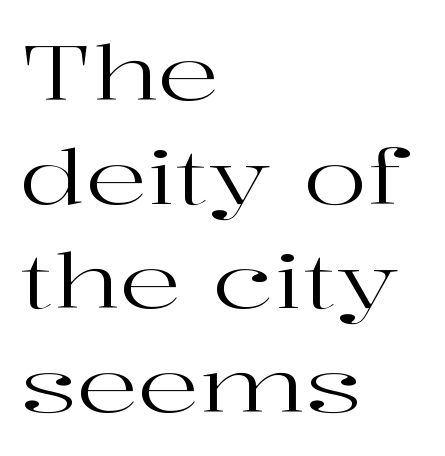
Q: Is the text bold? A: No.
Q: Is the text italic (slanted)? A: No, it is upright.
Q: Is the typeface a serif or a sans-serif typeface? A: Serif.
Q: Is the text underlined? A: No.
Q: How is the paragraph aligned? A: Left-aligned.
Q: Is the spacing between letters normal or unusually wide? A: Normal.
Q: Is the spacing between lines tight, normal or loose? A: Normal.
Q: Width (condensed, normal, or wide)? A: Wide.
Q: Stroke contrast? A: High.
Q: x-height? A: Medium.
Q: Monospaced? A: No.
